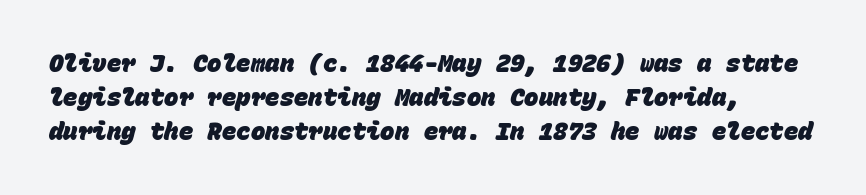
The image shows 24 px bold type; set normal line spacing (1.41x), normal letter spacing, not underlined.
